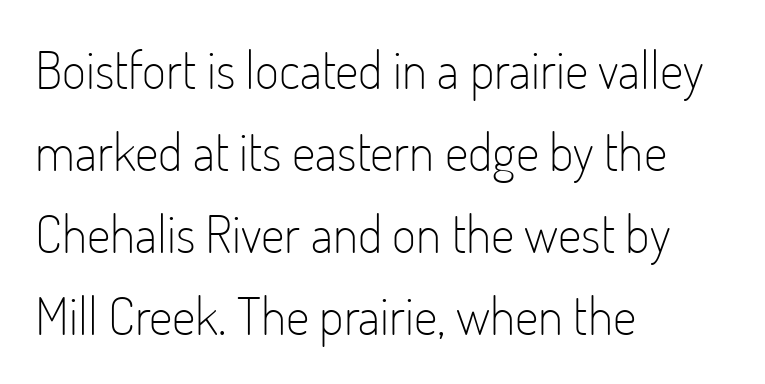
The string is rendered with underlining switched off. This sample has the flowing, uneven cadence of proportional lettering. A sans-serif font was chosen for this passage. You can tell it's not italic because the verticals are truly vertical. The setting favours the left margin, as ordinary paragraphs usually do. You could call the tracking neutral — neither tight nor loose.
